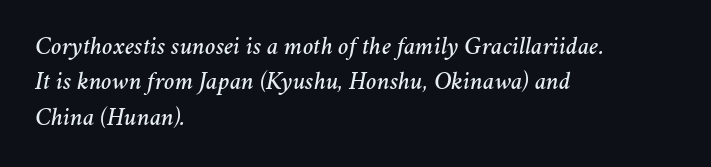
The image shows 25 px text type, italic (leaning right); set left-aligned, normal line spacing (1.42x), normal letter spacing, not underlined.
